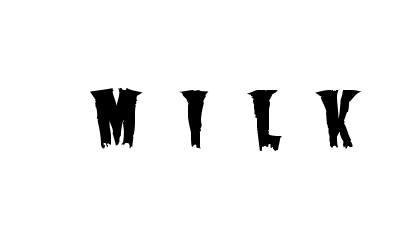
Q: Is the typeface a serif or a sans-serif typeface? A: Sans-serif.
Q: Is the text underlined? A: No.
Q: Is the spacing between letters normal or unusually wide? A: Unusually wide.
Q: Width (condensed, normal, or wide)? A: Condensed.
Q: Stroke contrast? A: Low.
Q: x-height? A: Large.
Q: Monospaced? A: No.
